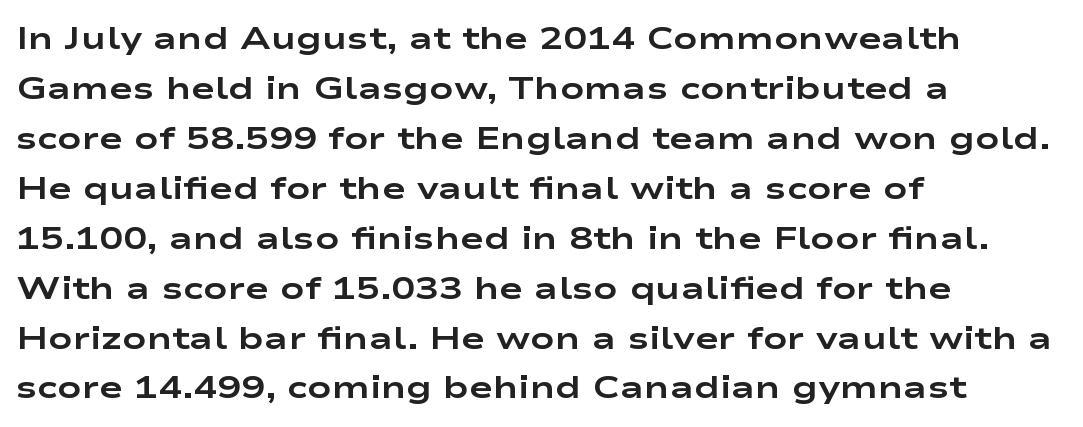
The image shows 32 px bold, wide sans-serif type, upright; set left-aligned, normal line spacing (1.56x), normal letter spacing, not underlined; low stroke contrast and a medium x-height.
